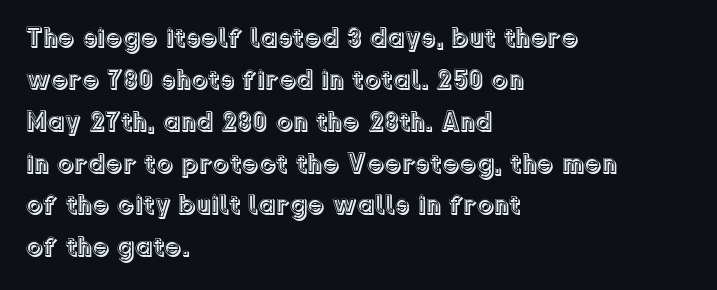
The image shows 27 px text type, upright; set left-aligned, normal line spacing (1.55x), normal letter spacing, not underlined.
